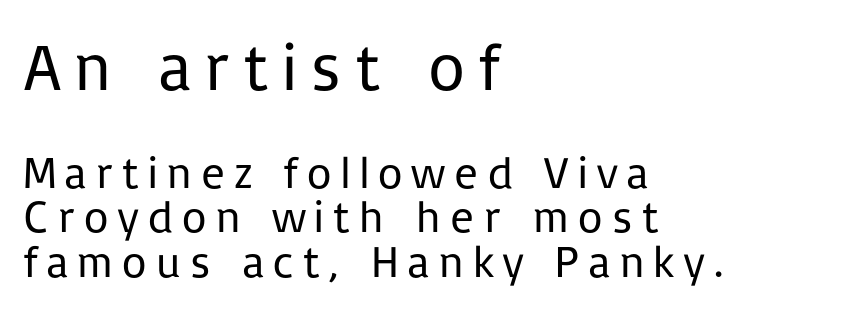
The image shows 67 px regular-weight sans-serif type, upright; set left-aligned, tight line spacing (0.99x), not underlined; the first (top) block is 1.49x larger; low stroke contrast and a medium x-height.
